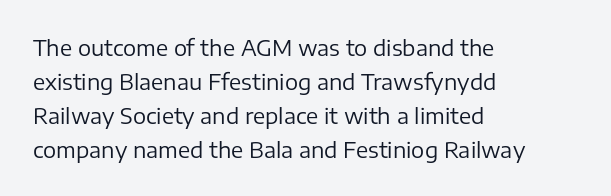
These lines stack with their left ends in a neat column. Any mark beneath the type? The region is blank. Short note: letters normally spaced. The type sits square on the baseline with zero lean.
